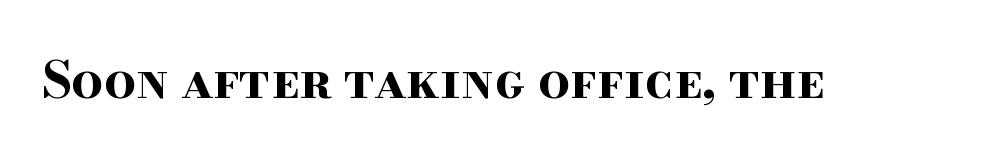
Q: Is the text bold? A: Yes.
Q: Is the text italic (slanted)? A: No, it is upright.
Q: Is the typeface a serif or a sans-serif typeface? A: Serif.
Q: Is the text underlined? A: No.
Q: Is the spacing between letters normal or unusually wide? A: Normal.
Q: Width (condensed, normal, or wide)? A: Wide.
Q: Stroke contrast? A: High.
Q: x-height? A: Small.
Q: Monospaced? A: No.
